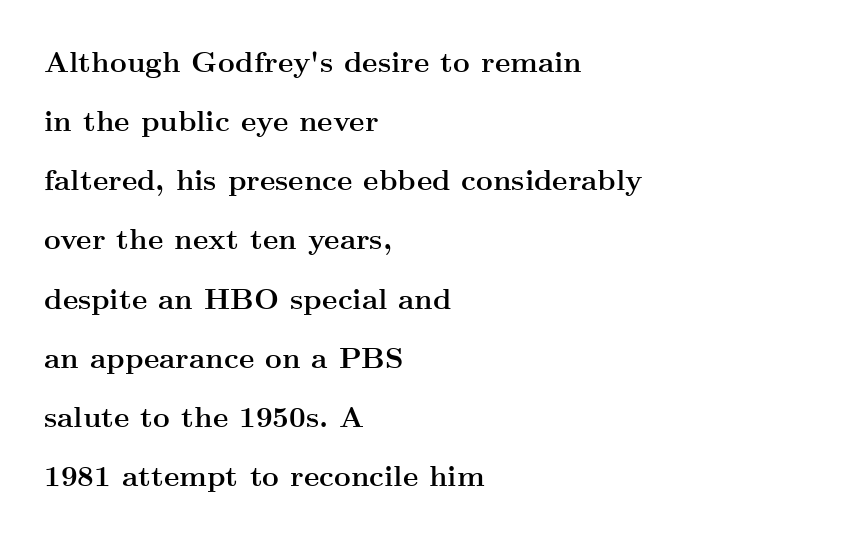
Italic? Not at all — the glyphs are vertical. The strip under each line holds only bare page. Are there feet on the stems? There are — it's a serif. This sample has the flowing, uneven cadence of proportional lettering. The designer dialed line spacing up above the default.
